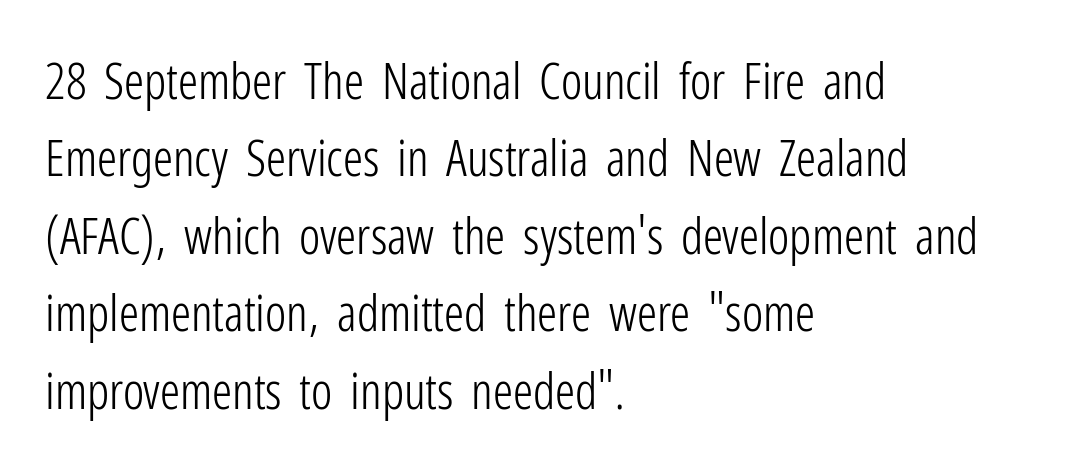
The image shows 50 px light, condensed sans-serif type, upright; set left-aligned, normal line spacing (1.55x), normal letter spacing, not underlined; low stroke contrast and a medium x-height.
